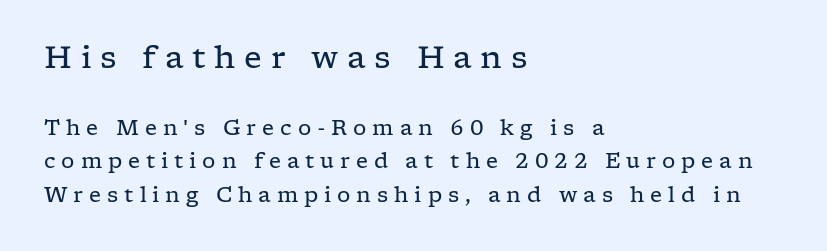
{"serif": "yes", "italic": "no", "bold": "no", "weight": "regular", "width": "wide", "stroke_contrast": "low", "x_height": "medium", "monospaced": "no", "underline": "no", "align": "left", "line_spacing": "normal", "line_spacing_ratio": 1.59, "letter_spacing": "wide", "letter_spacing_em": 0.28, "larger_block": "first", "size_ratio": 1.48, "glyph_px": 31}
